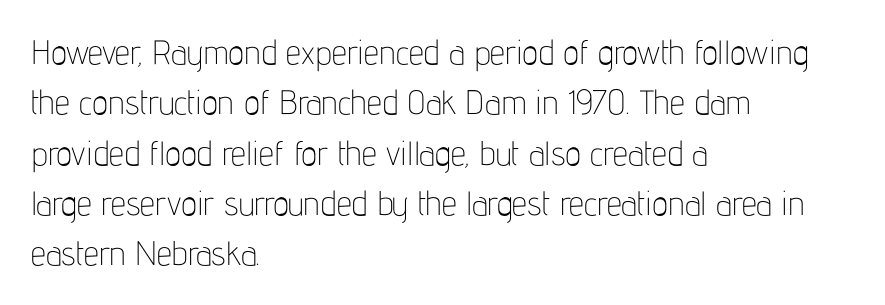
{"serif": "no", "italic": "no", "bold": "no", "weight": "thin", "width": "condensed", "stroke_contrast": "low", "x_height": "medium", "monospaced": "no", "underline": "no", "align": "left", "line_spacing": "normal", "line_spacing_ratio": 1.48, "letter_spacing": "normal", "letter_spacing_em": 0.0, "glyph_px": 34}
